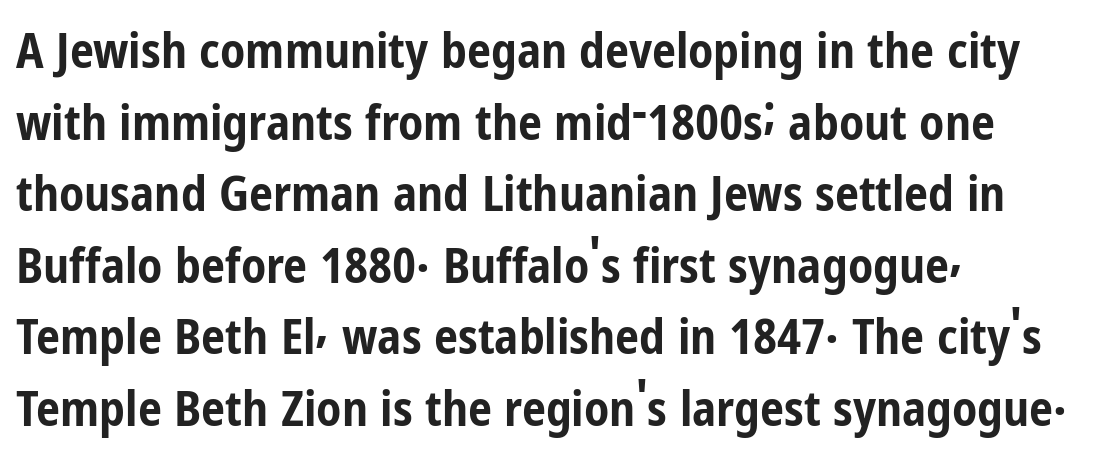
Q: Is the text bold? A: Yes.
Q: Is the text italic (slanted)? A: No, it is upright.
Q: Is the typeface a serif or a sans-serif typeface? A: Sans-serif.
Q: Is the text underlined? A: No.
Q: How is the paragraph aligned? A: Left-aligned.
Q: Is the spacing between letters normal or unusually wide? A: Normal.
Q: Is the spacing between lines tight, normal or loose? A: Normal.
Q: Width (condensed, normal, or wide)? A: Condensed.
Q: Stroke contrast? A: Low.
Q: x-height? A: Medium.
Q: Monospaced? A: No.
